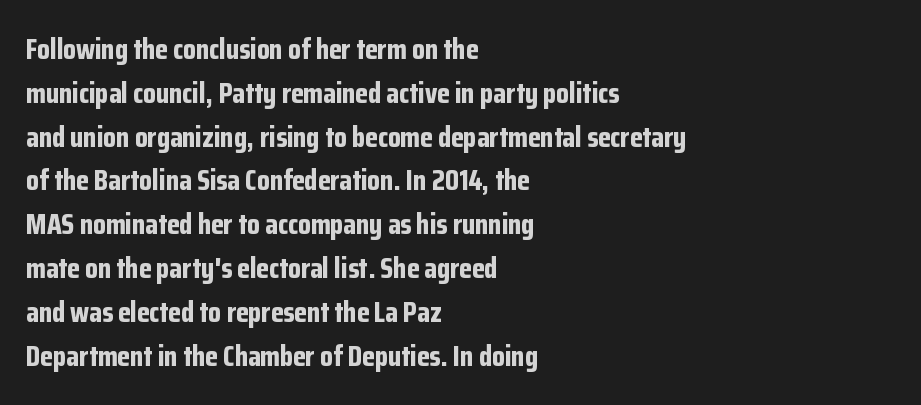
If you drew a ruler down the left edge, every line would touch it. This sample has the flowing, uneven cadence of proportional lettering. Vertically, the passage feels balanced, rows spaced as you'd expect. A roman cut, with each character standing at attention. The glyphs are unaccompanied by any horizontal stroke below them.
